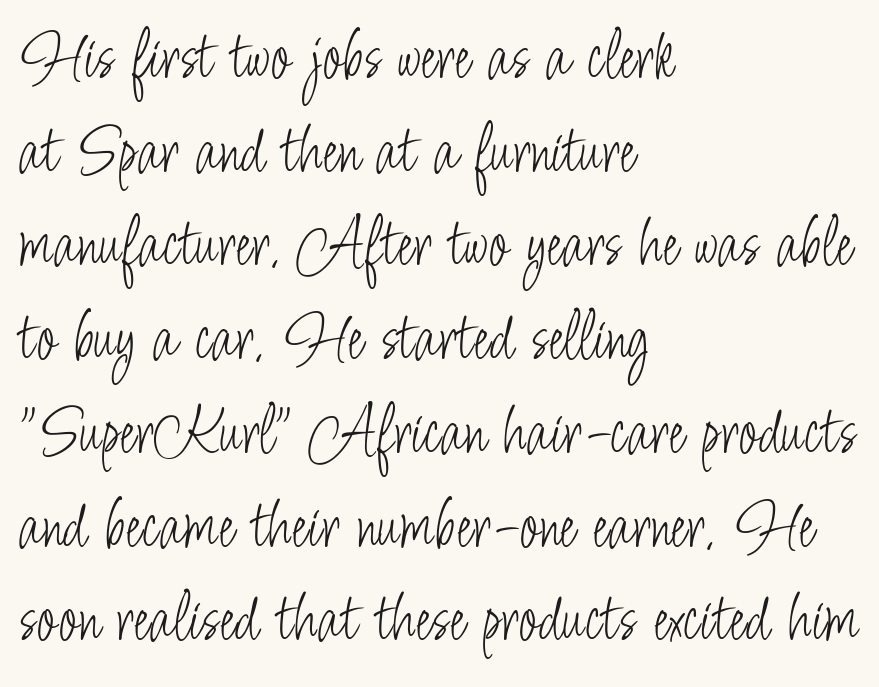
This rendering employs a face without finishing strokes, i.e., a sans-serif. The rendering uses natural spacing where letterforms have individual widths. The line-height multiplier appears to be the usual default. Horizontal alignment here is leftward, the default for most running prose. In terms of letterspacing, this is plain default setting.
